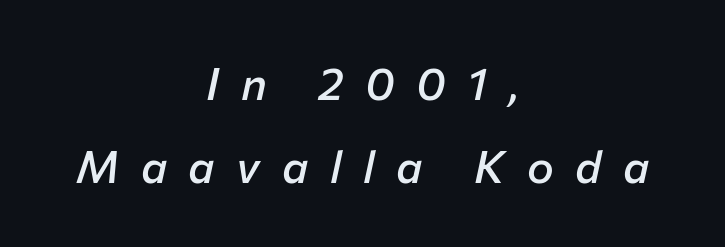
{"italic": "yes", "lean": "right", "slant_degrees": 12, "bold": "semi", "weight": "semibold", "width": "normal", "stroke_contrast": "low", "x_height": "medium", "monospaced": "no", "underline": "no", "align": "center", "line_spacing_ratio": 1.84, "letter_spacing": "wide", "letter_spacing_em": 0.48, "glyph_px": 45}
